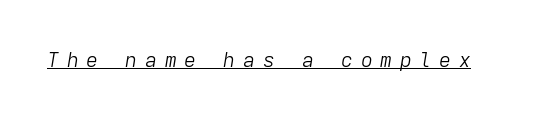
The image shows 20 px text type, italic (leaning right); set unusually wide letter spacing (+0.38 em), underlined.
